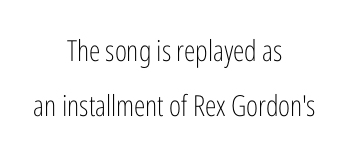
{"serif": "no", "italic": "no", "bold": "no", "weight": "light", "width": "condensed", "stroke_contrast": "low", "x_height": "medium", "monospaced": "no", "underline": "no", "align": "center", "line_spacing_ratio": 1.89, "letter_spacing": "normal", "letter_spacing_em": 0.0, "glyph_px": 29}
